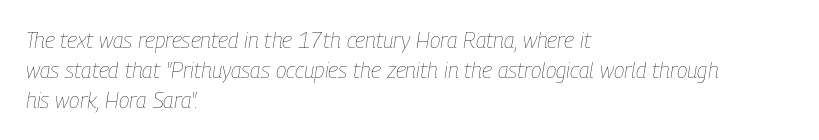
{"italic": "yes", "lean": "right", "slant_degrees": 9, "bold": "no", "underline": "no", "align": "left", "line_spacing": "normal", "line_spacing_ratio": 1.37, "letter_spacing": "normal", "letter_spacing_em": 0.0, "glyph_px": 22}
